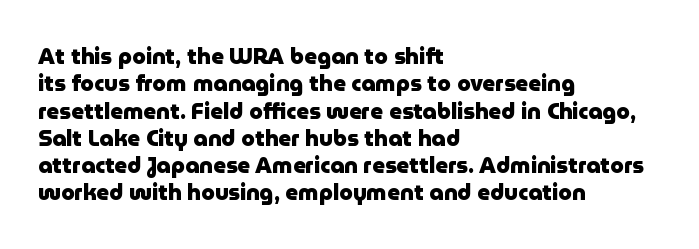
{"italic": "no", "bold": "yes", "underline": "no", "align": "left", "line_spacing_ratio": 1.24, "letter_spacing": "normal", "letter_spacing_em": 0.0, "glyph_px": 22}
